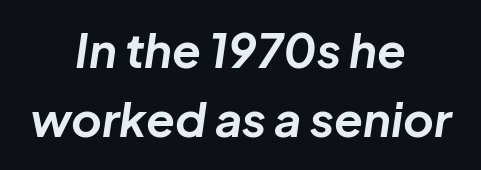
The image shows 47 px bold type, italic (leaning right); set centered, normal line spacing (1.46x), normal letter spacing, not underlined; low stroke contrast and a medium x-height.
